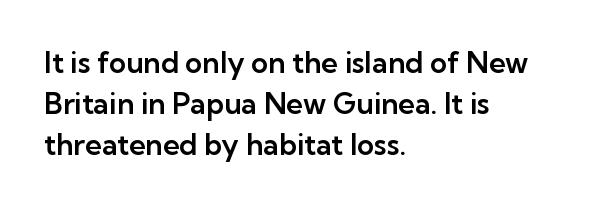
{"serif": "no", "italic": "no", "width": "normal", "stroke_contrast": "low", "x_height": "medium", "monospaced": "no", "underline": "no", "align": "left", "line_spacing": "normal", "line_spacing_ratio": 1.41, "letter_spacing": "normal", "letter_spacing_em": 0.0, "glyph_px": 29}
